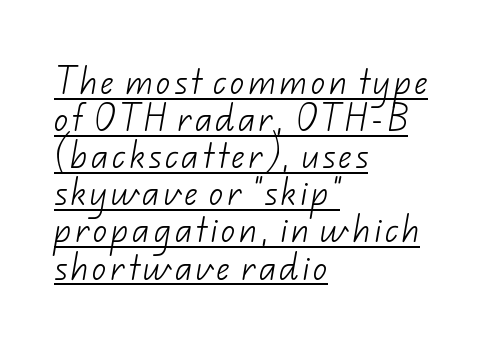
{"serif": "no", "bold": "no", "weight": "light", "width": "normal", "stroke_contrast": "low", "x_height": "small", "monospaced": "no", "underline": "yes", "align": "left", "line_spacing": "normal", "line_spacing_ratio": 1.28, "glyph_px": 29}
